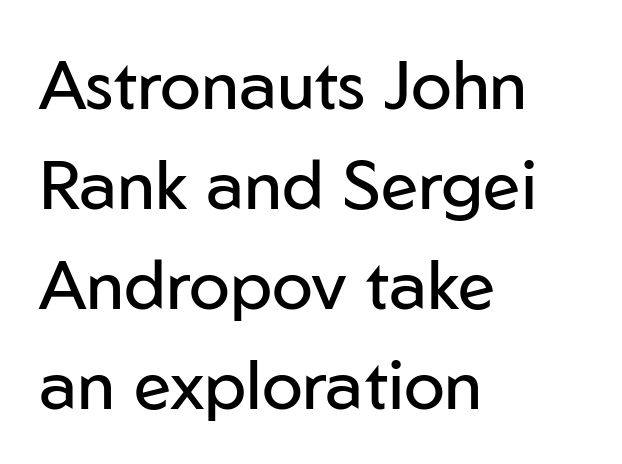
Q: Is the text bold? A: No.
Q: Is the text italic (slanted)? A: No, it is upright.
Q: Is the typeface a serif or a sans-serif typeface? A: Sans-serif.
Q: Is the text underlined? A: No.
Q: How is the paragraph aligned? A: Left-aligned.
Q: Is the spacing between letters normal or unusually wide? A: Normal.
Q: Is the spacing between lines tight, normal or loose? A: Normal.
Q: Width (condensed, normal, or wide)? A: Normal.
Q: Stroke contrast? A: Low.
Q: x-height? A: Medium.
Q: Monospaced? A: No.
